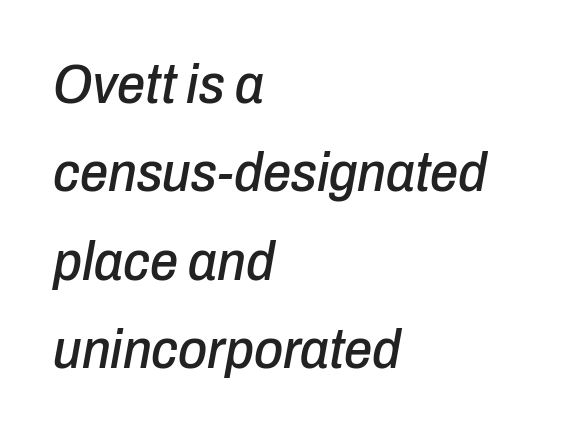
{"italic": "yes", "lean": "right", "slant_degrees": 10, "width": "condensed", "stroke_contrast": "low", "x_height": "medium", "monospaced": "no", "underline": "no", "align": "left", "line_spacing": "normal", "line_spacing_ratio": 1.58, "letter_spacing": "normal", "letter_spacing_em": 0.0, "glyph_px": 56}
